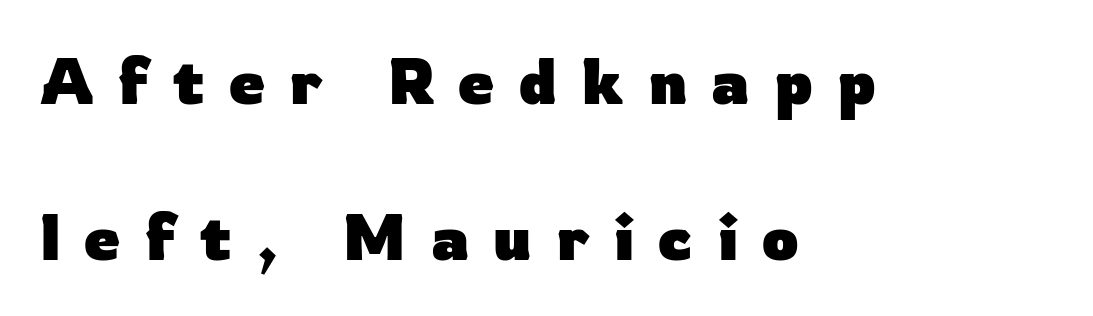
Q: Is the text bold? A: Yes.
Q: Is the text italic (slanted)? A: No, it is upright.
Q: Is the typeface a serif or a sans-serif typeface? A: Sans-serif.
Q: Is the text underlined? A: No.
Q: How is the paragraph aligned? A: Left-aligned.
Q: Is the spacing between letters normal or unusually wide? A: Unusually wide.
Q: Is the spacing between lines tight, normal or loose? A: Loose.
Q: Width (condensed, normal, or wide)? A: Normal.
Q: Stroke contrast? A: Low.
Q: x-height? A: Medium.
Q: Monospaced? A: No.
